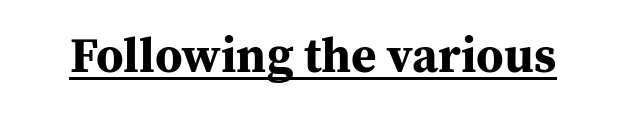
The letters stand straight up with perfectly vertical stems. The characters display serif detailing at their extremities. Do the characters align in a grid? No, the font is proportional. Caption: lettering with a line underneath. The gaps between neighbouring characters are ordinary and unremarkable.
